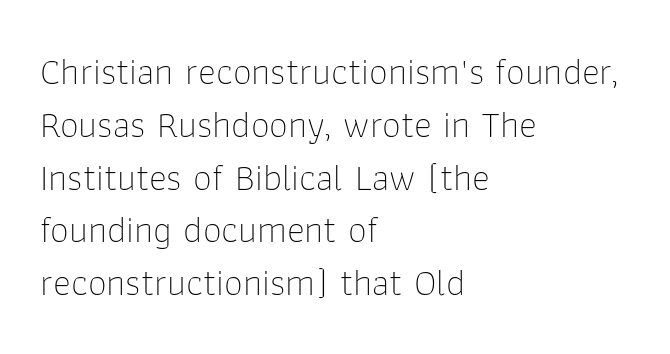
Rule under the text: the space is simply empty. Each new line begins a customary step beneath the previous one. Heaviness? Minimal to ordinary, like unemphasized prose. Does the lettering tilt? It doesn't — this is upright.
